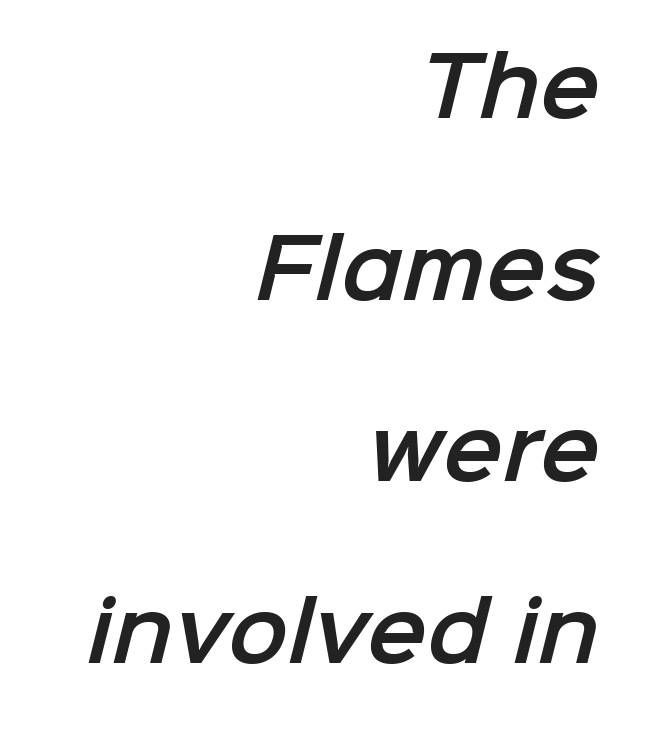
The image shows 80 px sans-serif type; set right-aligned, loose line spacing (2.27x), normal letter spacing, not underlined; low stroke contrast and a medium x-height.
